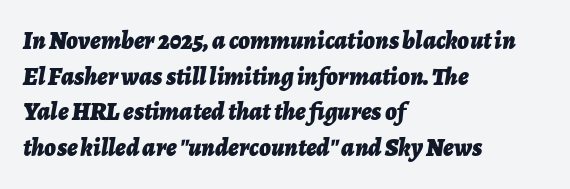
Q: Is the text bold? A: Yes.
Q: Is the text italic (slanted)? A: Yes, it leans right by about 7 degrees.
Q: Is the text underlined? A: No.
Q: How is the paragraph aligned? A: Left-aligned.
Q: Is the spacing between letters normal or unusually wide? A: Normal.
Q: Is the spacing between lines tight, normal or loose? A: Normal.
